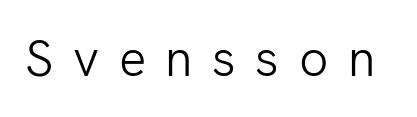
Q: Is the text bold? A: No.
Q: Is the text italic (slanted)? A: No, it is upright.
Q: Is the typeface a serif or a sans-serif typeface? A: Sans-serif.
Q: Is the text underlined? A: No.
Q: Is the spacing between letters normal or unusually wide? A: Unusually wide.
Q: Width (condensed, normal, or wide)? A: Normal.
Q: Stroke contrast? A: Low.
Q: x-height? A: Medium.
Q: Monospaced? A: No.
